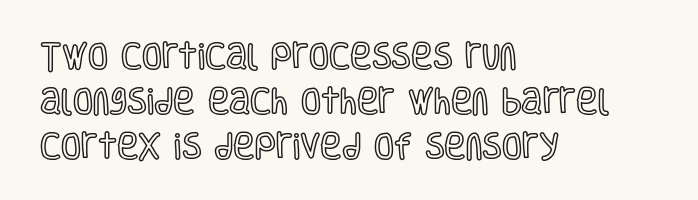
Quick note: not italic, upright. Honestly, the row spacing looks completely unremarkable. Character widths vary here, with narrow letters taking less room than wide ones. This rendering features lettering with no underline. Words appear dense and cohesive because spacing is normal.
